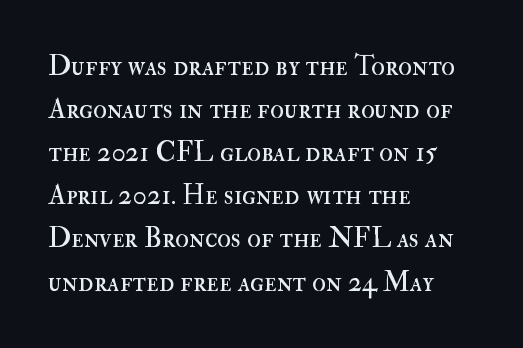
{"italic": "no", "bold": "no", "weight": "regular", "width": "normal", "stroke_contrast": "high", "x_height": "small", "monospaced": "no", "underline": "no", "align": "left", "line_spacing": "normal", "line_spacing_ratio": 1.54, "letter_spacing": "normal", "letter_spacing_em": 0.0, "glyph_px": 28}
